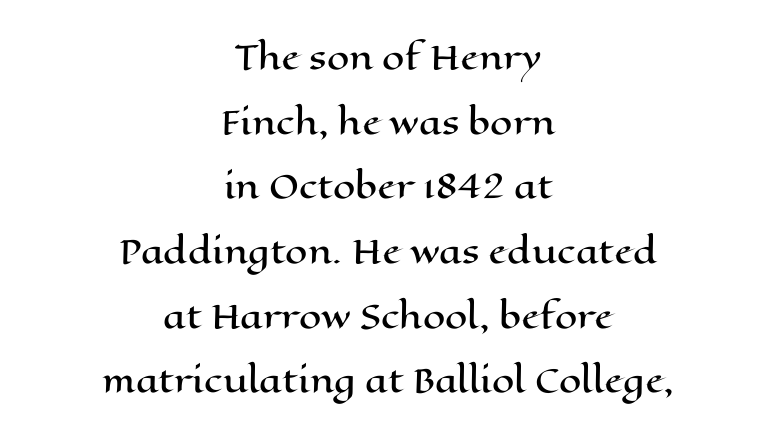
The image shows 32 px wide type, upright; set centered, loose line spacing (2.02x), normal letter spacing, not underlined; high stroke contrast and a medium x-height.
